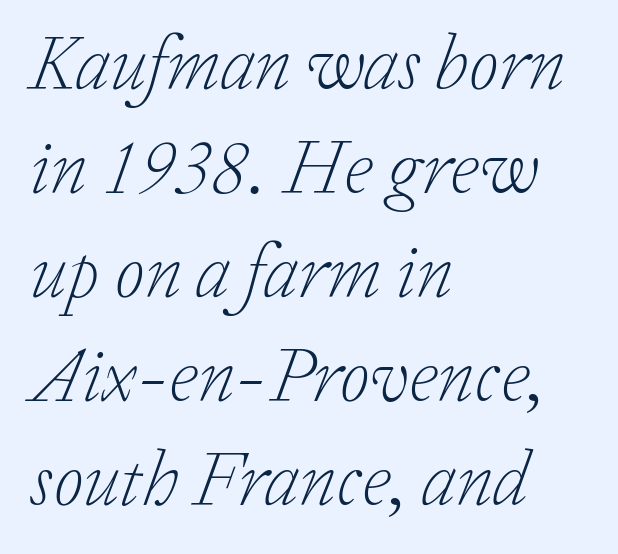
Q: Is the text bold? A: No.
Q: Is the text italic (slanted)? A: Yes, it leans right by about 20 degrees.
Q: Is the typeface a serif or a sans-serif typeface? A: Serif.
Q: Is the text underlined? A: No.
Q: How is the paragraph aligned? A: Left-aligned.
Q: Is the spacing between letters normal or unusually wide? A: Normal.
Q: Is the spacing between lines tight, normal or loose? A: Normal.
Q: Width (condensed, normal, or wide)? A: Normal.
Q: Stroke contrast? A: Low.
Q: x-height? A: Medium.
Q: Monospaced? A: No.
